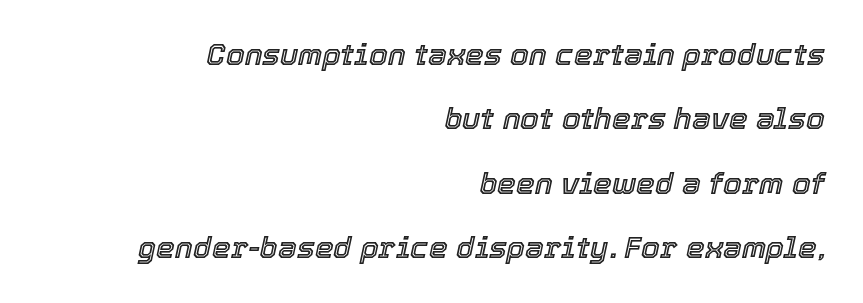
Italic? Definitely — the glyphs are oblique. Regarding leading, the lines here are spaced well apart. Spacing verdict: proportional, widths tailored to each character. The passage shown has conventional tracking throughout. The area under the type is left untouched. The text block is weighted toward the right margin, trailing off unevenly leftward.
